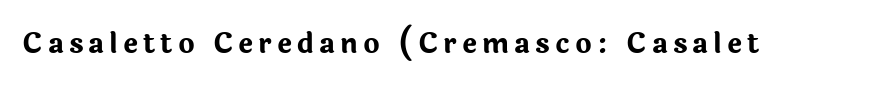
Q: Is the text bold? A: Yes.
Q: Is the text italic (slanted)? A: No, it is upright.
Q: Is the typeface a serif or a sans-serif typeface? A: Sans-serif.
Q: Is the text underlined? A: No.
Q: Width (condensed, normal, or wide)? A: Normal.
Q: Stroke contrast? A: Low.
Q: x-height? A: Medium.
Q: Monospaced? A: No.
